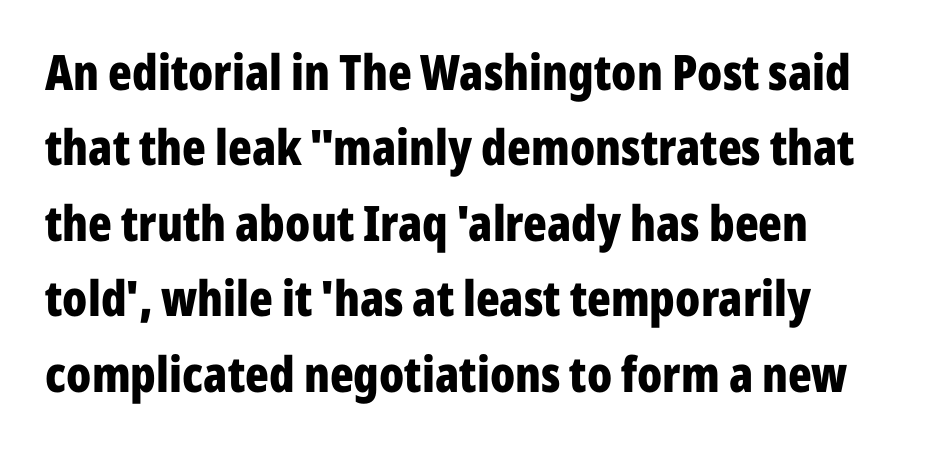
I'd call this a sans setting — the letters go barefoot. How heavy is the stroke? Heavy — this is a bold. Has an underline been added? It has not. Looks like regular typesetting: each glyph gets only the width it needs.
